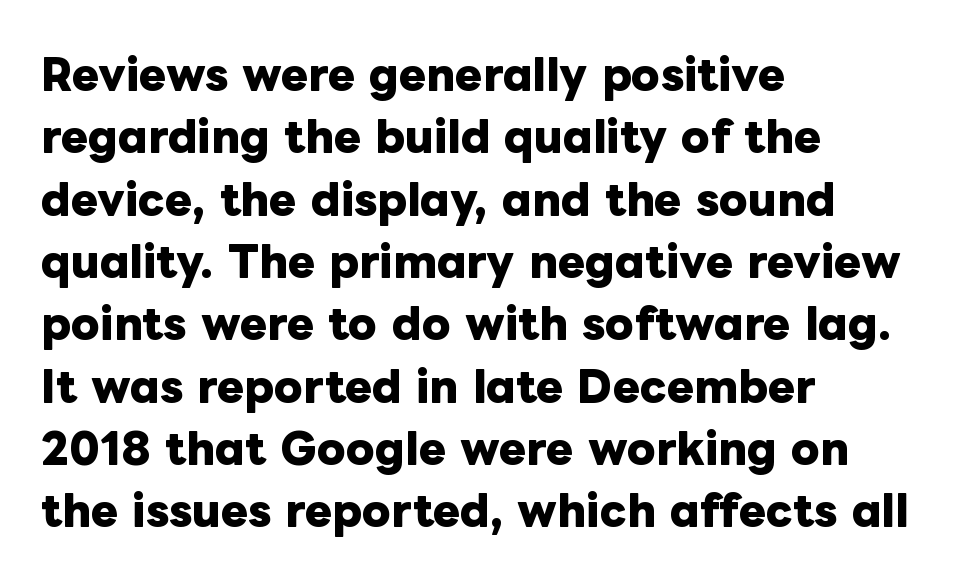
Quick note: interline space is typical. This is the regular roman posture of the typeface. A student would call this left alignment; a typographer would say flush left, rag right. Proportional: the letters do not fall into vertical columns.
